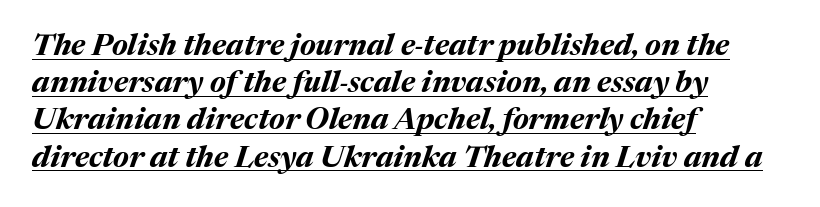
{"italic": "yes", "lean": "right", "slant_degrees": 17, "bold": "yes", "weight": "bold", "width": "normal", "stroke_contrast": "medium", "x_height": "medium", "monospaced": "no", "underline": "yes", "align": "left", "line_spacing_ratio": 1.24, "letter_spacing": "normal", "letter_spacing_em": 0.0, "glyph_px": 30}
